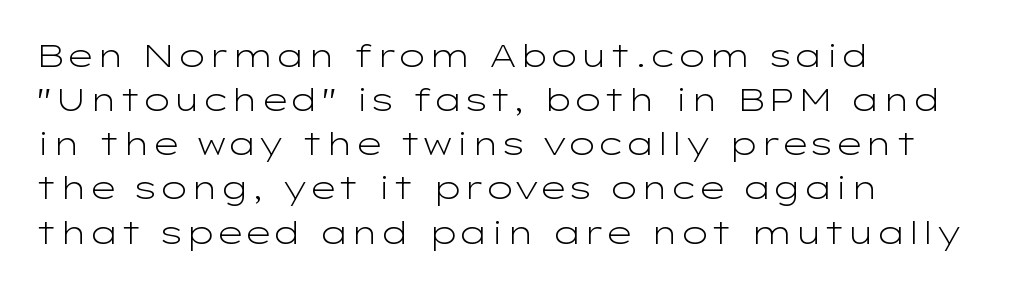
The image shows 32 px light, wide sans-serif type, upright; set left-aligned, normal line spacing (1.38x), normal letter spacing, not underlined; low stroke contrast and a medium x-height.
